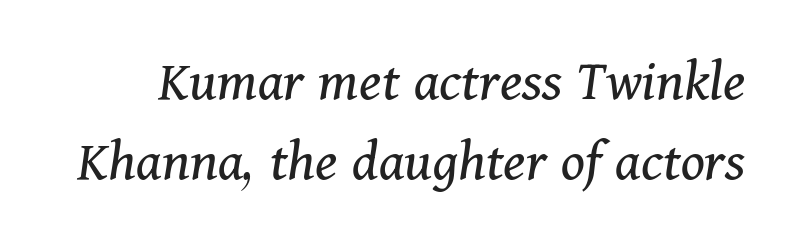
The passage shown stacks its lines at a standard gap. Each row of text sits above clean, open space. The passage shown is typed in a proportional face where columns would drift. Inter-character spacing is left at the font's built-in metrics.
